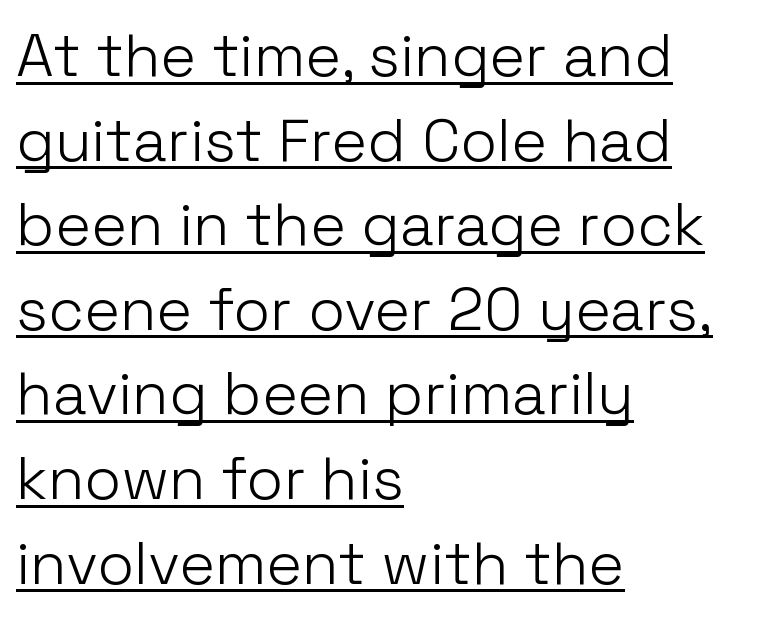
{"serif": "no", "italic": "no", "bold": "no", "weight": "light", "width": "normal", "stroke_contrast": "low", "x_height": "medium", "monospaced": "no", "underline": "yes", "align": "left", "line_spacing": "normal", "line_spacing_ratio": 1.41, "letter_spacing": "normal", "letter_spacing_em": 0.0, "glyph_px": 60}
